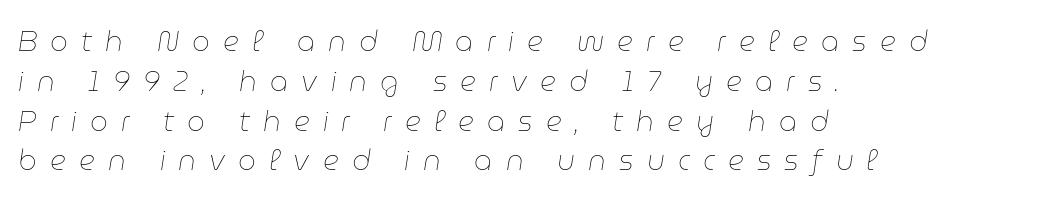
The space between consecutive lines is moderate. This is not heavy type; no bold has been used. Note the varied advance widths — an 'i' is clearly narrower than an 'm'. Tall strokes in this sample are angled rather than plumb. All the whitespace from short lines collects on the right.
